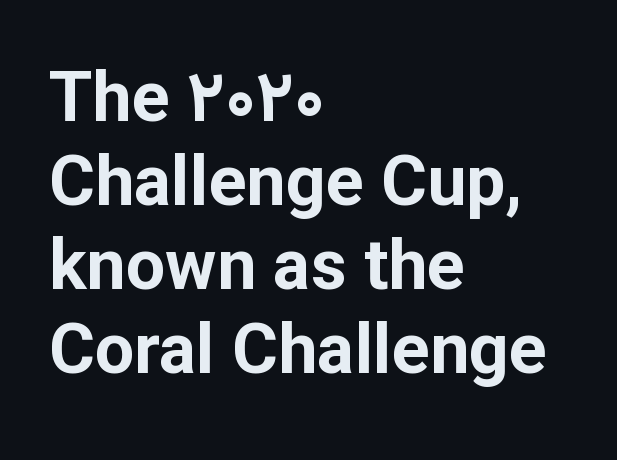
The image shows 70 px bold sans-serif type, upright; set left-aligned, line spacing 1.2x, normal letter spacing, not underlined; low stroke contrast and a medium x-height.
